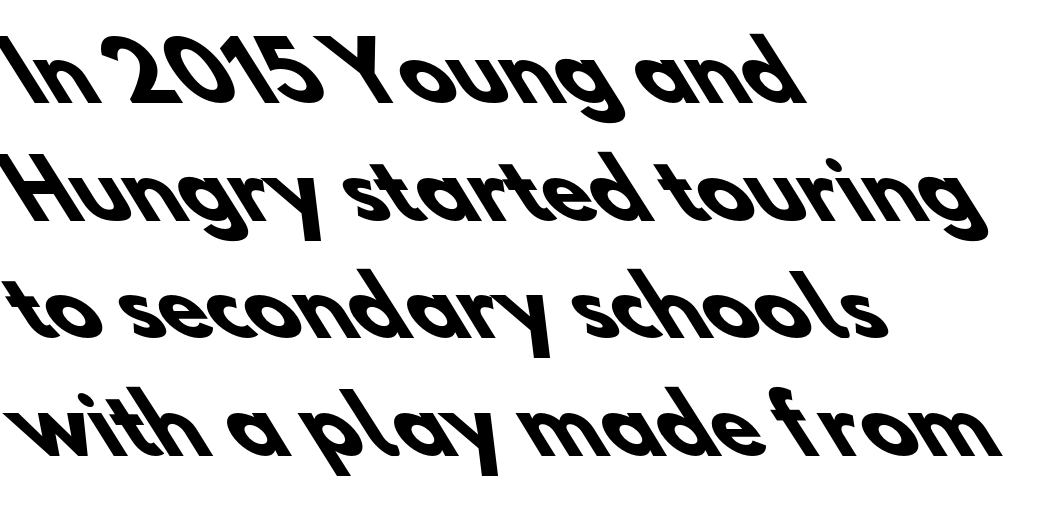
The image shows 79 px heavy sans-serif type; set left-aligned, normal line spacing (1.49x), normal letter spacing, not underlined; low stroke contrast and a small x-height.
